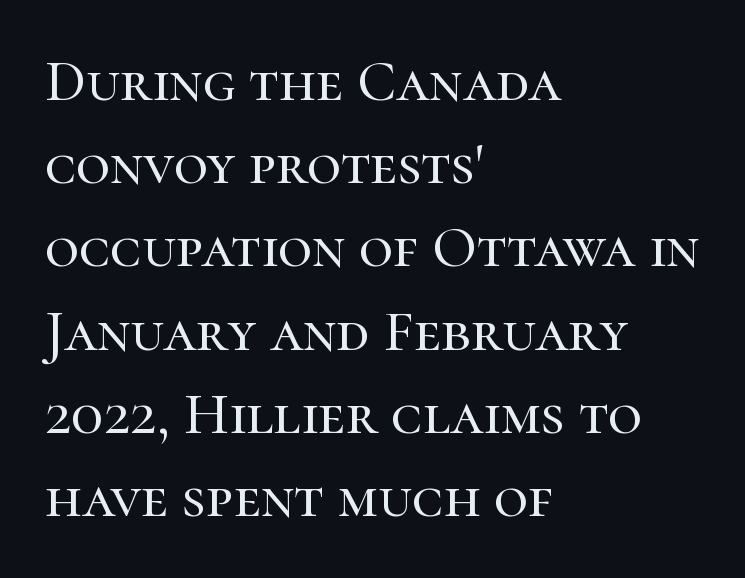
Q: Is the text italic (slanted)? A: No, it is upright.
Q: Is the typeface a serif or a sans-serif typeface? A: Serif.
Q: Is the text underlined? A: No.
Q: How is the paragraph aligned? A: Left-aligned.
Q: Is the spacing between letters normal or unusually wide? A: Normal.
Q: Is the spacing between lines tight, normal or loose? A: Normal.
Q: Width (condensed, normal, or wide)? A: Normal.
Q: Stroke contrast? A: High.
Q: x-height? A: Medium.
Q: Monospaced? A: No.
